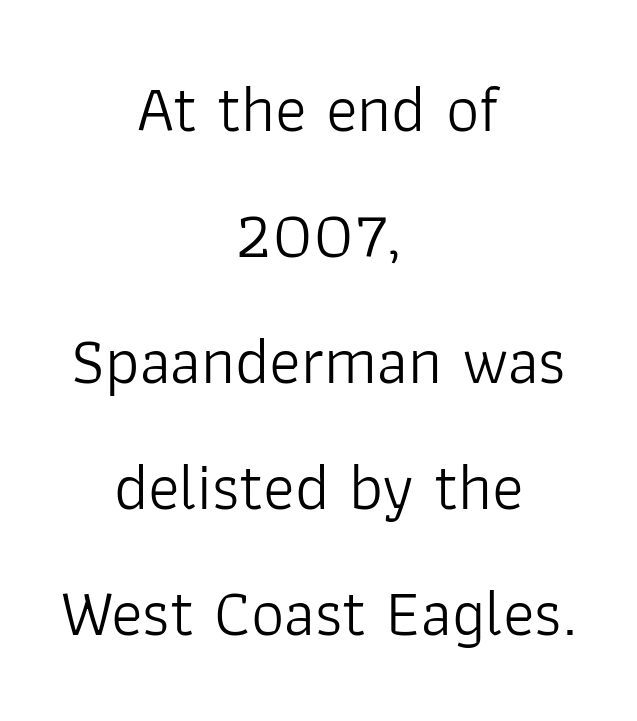
Q: Is the text bold? A: No.
Q: Is the text italic (slanted)? A: No, it is upright.
Q: Is the typeface a serif or a sans-serif typeface? A: Sans-serif.
Q: Is the text underlined? A: No.
Q: How is the paragraph aligned? A: Centered.
Q: Is the spacing between letters normal or unusually wide? A: Normal.
Q: Is the spacing between lines tight, normal or loose? A: Loose.
Q: Width (condensed, normal, or wide)? A: Normal.
Q: Stroke contrast? A: Low.
Q: x-height? A: Medium.
Q: Monospaced? A: No.
